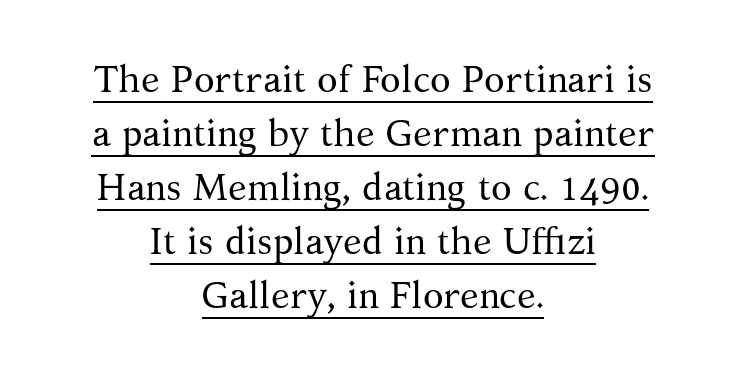
The specimen includes a rule beneath the text block's lines. The characters display serif detailing at their extremities. The weight would be labelled regular, book, light, or lighter still. Whoever set this chose a conventional vertical rhythm.
